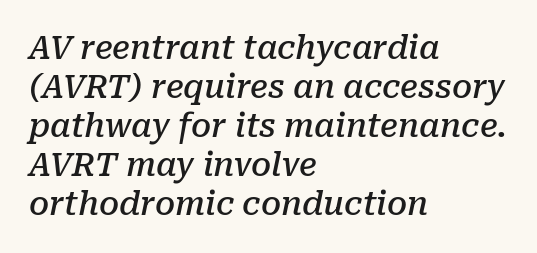
Is the type bold? Partly — it's a semibold, heavier than regular but not fully bold. If you drew a ruler down the left edge, every line would touch it. The letterforms sit shoulder to shoulder at normal distance. Does the lettering tilt? It does — this is italic. Typographically, this falls in the serif category.
